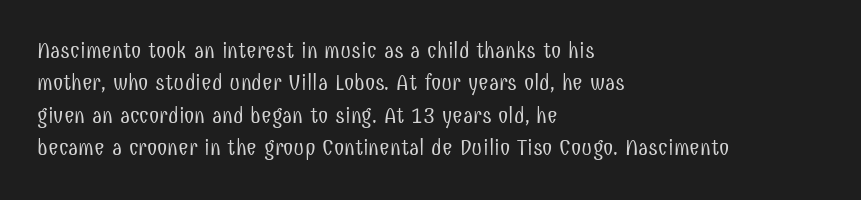
The image shows 23 px text type, upright; set left-aligned, normal line spacing (1.41x), normal letter spacing, not underlined.
